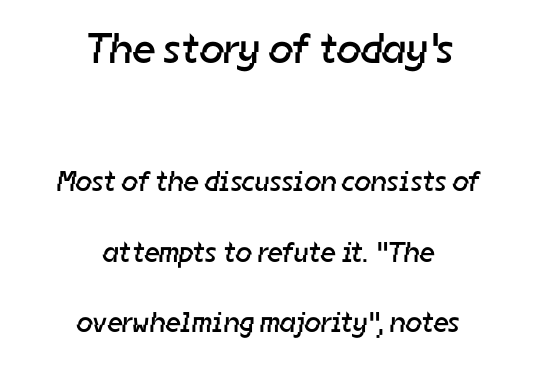
The image shows 43 px regular-weight sans-serif type; set centered, loose line spacing (2.42x), normal letter spacing, not underlined; the first (top) block is 1.48x larger; low stroke contrast and a medium x-height.
